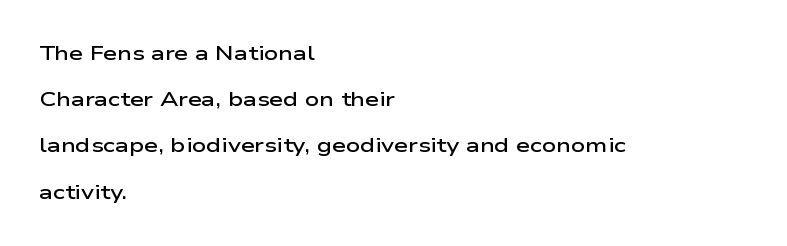
The font's upright variant was chosen for this text. Teacher's note: observe the even left margin — that is flush-left alignment. Horizontal bands of white between lines are thick stripes. Default kerning and tracking; the words read as compact shapes. What weight is shown? A semibold, between regular and bold. Beneath every word, the page is bare.
